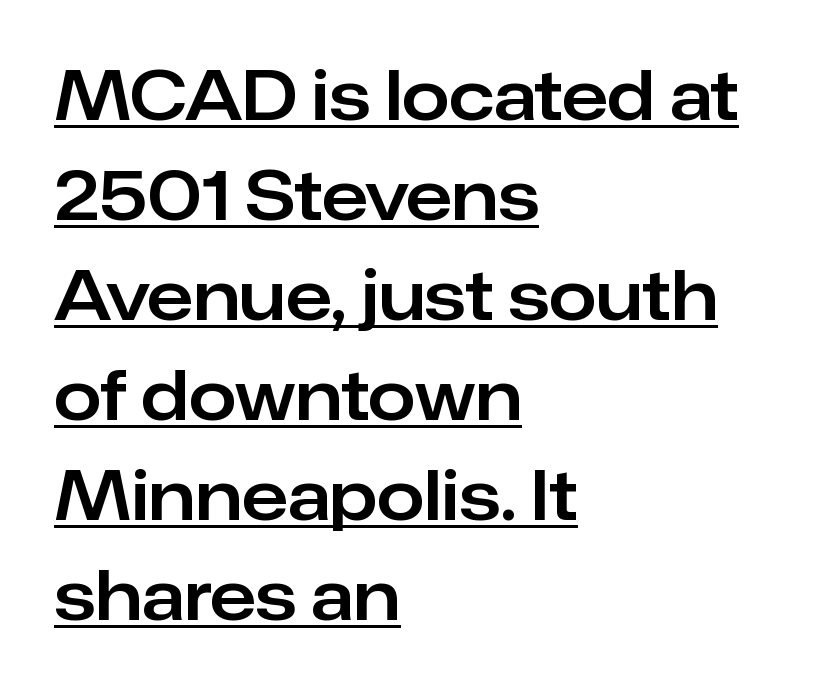
{"serif": "no", "italic": "no", "width": "normal", "stroke_contrast": "low", "x_height": "medium", "monospaced": "no", "underline": "yes", "align": "left", "line_spacing": "normal", "line_spacing_ratio": 1.47, "letter_spacing": "normal", "letter_spacing_em": 0.0, "glyph_px": 68}
